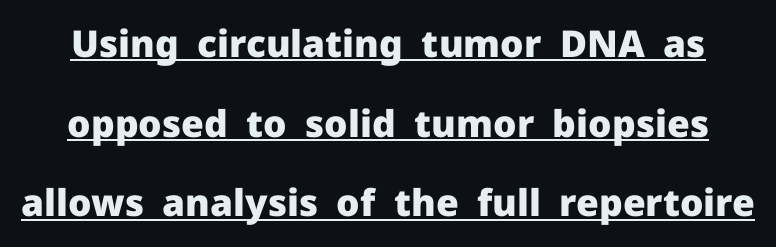
This rendering features underlined lettering. Proportional: the letters do not fall into vertical columns. Weight check: bold — yes, fully. Here the glyphs are tracked normally, forming tight word shapes. Typographically, this falls in the sans-serif category.
